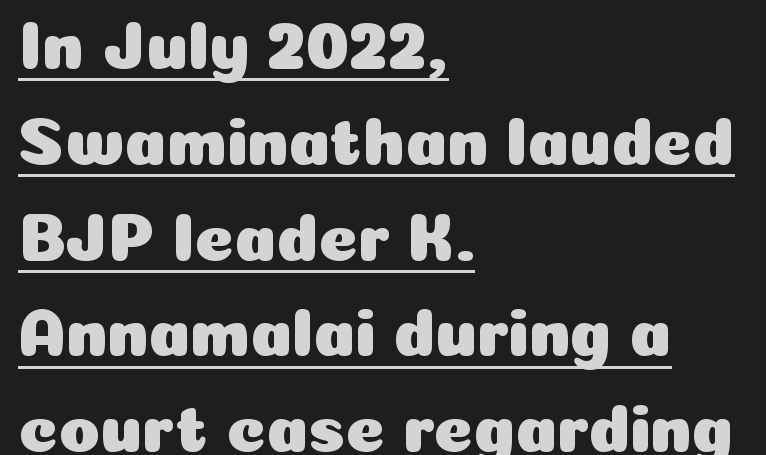
Q: Is the text italic (slanted)? A: No, it is upright.
Q: Is the typeface a serif or a sans-serif typeface? A: Sans-serif.
Q: Is the text underlined? A: Yes.
Q: How is the paragraph aligned? A: Left-aligned.
Q: Is the spacing between letters normal or unusually wide? A: Normal.
Q: Is the spacing between lines tight, normal or loose? A: Normal.
Q: Width (condensed, normal, or wide)? A: Normal.
Q: Stroke contrast? A: Low.
Q: x-height? A: Medium.
Q: Monospaced? A: No.
